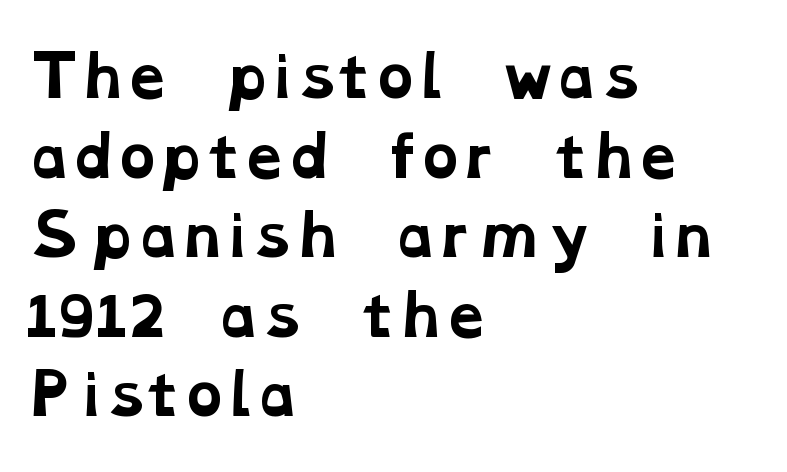
Q: Is the text bold? A: Yes.
Q: Is the typeface a serif or a sans-serif typeface? A: Serif.
Q: Is the text underlined? A: No.
Q: How is the paragraph aligned? A: Left-aligned.
Q: Is the spacing between letters normal or unusually wide? A: Normal.
Q: Is the spacing between lines tight, normal or loose? A: Normal.
Q: Width (condensed, normal, or wide)? A: Wide.
Q: Stroke contrast? A: Low.
Q: x-height? A: Medium.
Q: Monospaced? A: No.
